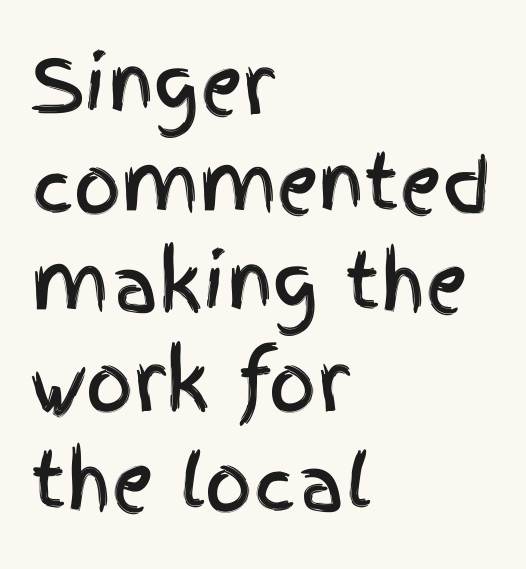
{"serif": "no", "italic": "no", "width": "condensed", "x_height": "large", "monospaced": "no", "underline": "no", "align": "left", "line_spacing": "normal", "line_spacing_ratio": 1.34, "letter_spacing": "normal", "letter_spacing_em": 0.0, "glyph_px": 74}
